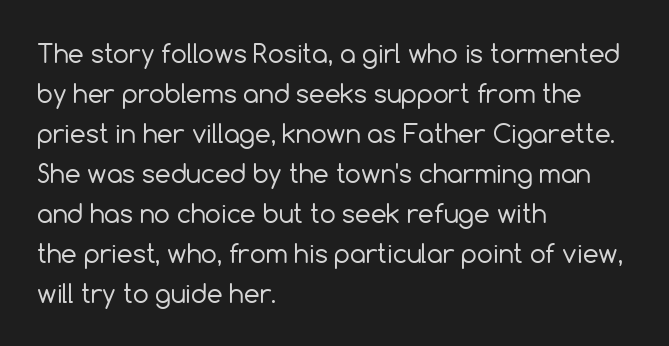
The area under the type is left untouched. A typesetter would mark this as roman, not italic. What's the leading like? Ordinary, nothing unusual. A typesetter would call this zero additional tracking. Which margin do the lines hug? The left one — the right edge is uneven. The cut favours lightness, reaching ordinary text weight at its darkest.
